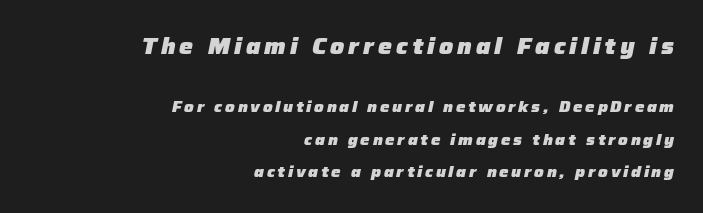
Q: Is the text bold? A: Yes.
Q: Is the text italic (slanted)? A: Yes, it leans right by about 12 degrees.
Q: Is the text underlined? A: No.
Q: How is the paragraph aligned? A: Right-aligned.
Q: Is the spacing between lines tight, normal or loose? A: Loose.
Q: Which block of text is set in a larger size, the first (top) or the second (bottom)? A: The first (top) one.
